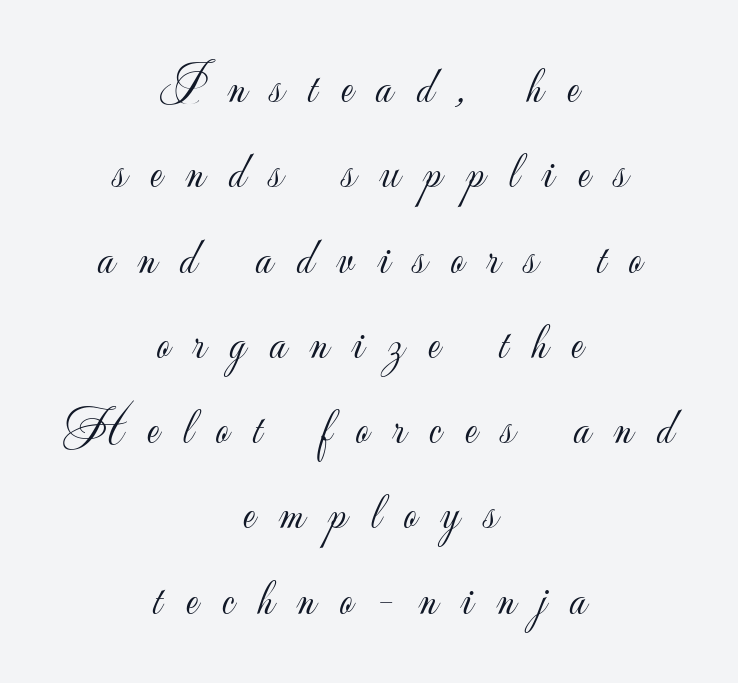
The string is rendered with underlining switched off. The font family rendered here belongs to the sans-serif group. One-word summary of the alignment: center. In terms of letterspacing, this is a distinctly airy, spread setting. No extra ink here — the face is not bold.
